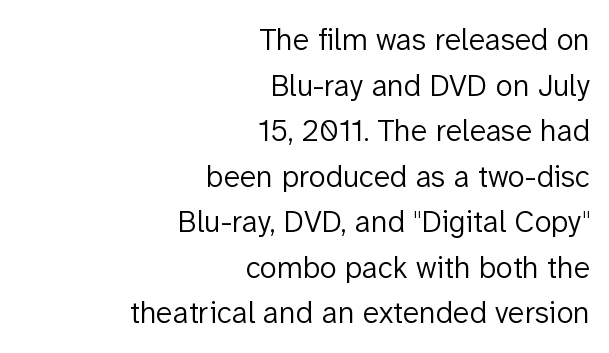
Q: Is the text bold? A: No.
Q: Is the text italic (slanted)? A: No, it is upright.
Q: Is the typeface a serif or a sans-serif typeface? A: Sans-serif.
Q: Is the text underlined? A: No.
Q: How is the paragraph aligned? A: Right-aligned.
Q: Is the spacing between letters normal or unusually wide? A: Normal.
Q: Is the spacing between lines tight, normal or loose? A: Normal.
Q: Width (condensed, normal, or wide)? A: Normal.
Q: Stroke contrast? A: Low.
Q: x-height? A: Medium.
Q: Monospaced? A: No.
